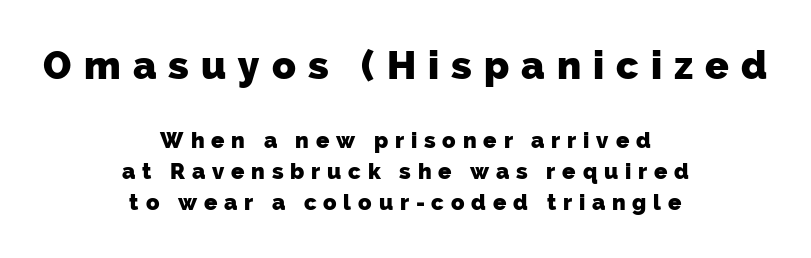
The image shows 39 px heavy sans-serif type; set centered, normal line spacing (1.39x), unusually wide letter spacing (+0.31 em), not underlined; the first (top) block is 1.77x larger; low stroke contrast and a medium x-height.
